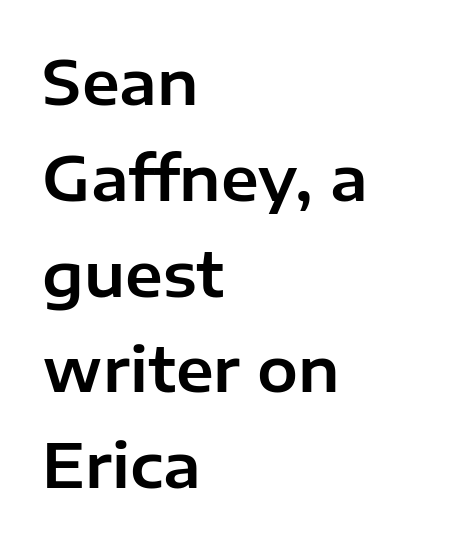
The image shows 61 px sans-serif type, upright; set left-aligned, normal line spacing (1.57x), normal letter spacing, not underlined; low stroke contrast and a medium x-height.
